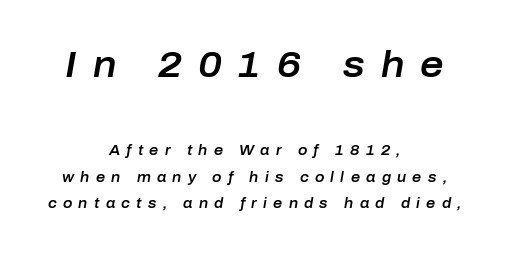
The image shows 36 px text type, italic (leaning right); set centered, loose line spacing (1.9x), unusually wide letter spacing (+0.45 em), not underlined; the first (top) block is 2.57x larger; low stroke contrast and a medium x-height.
